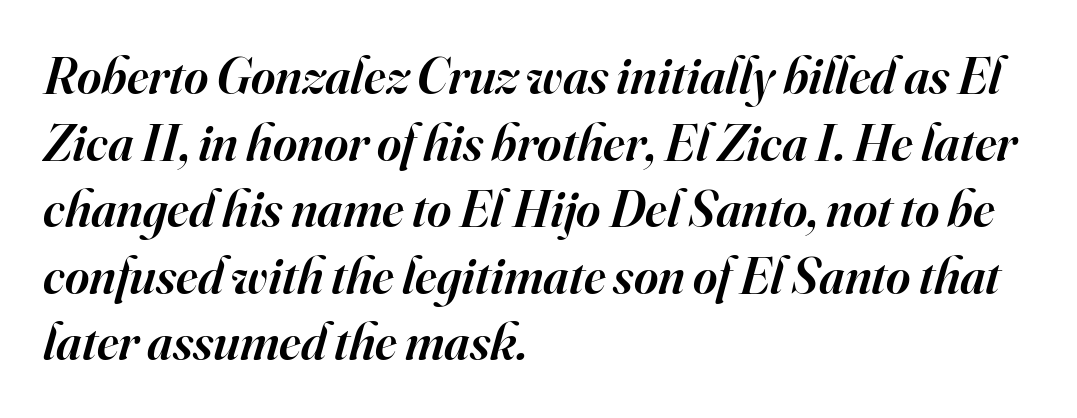
Quick note: italic. In CSS terms this would be text-align: left. Between one letter and the next there's only the usual sliver of space. How would I describe the line gaps? Plain and ordinary.
